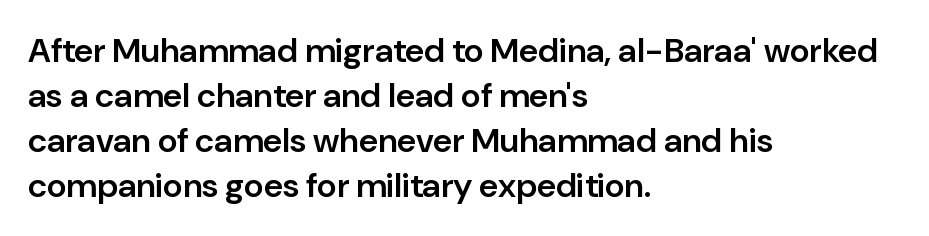
Typographically, this falls in the sans-serif category. No extra tracking has been applied to these lines. Posture: straight, roman, zero tilt. Lines of text with bare space underneath.
